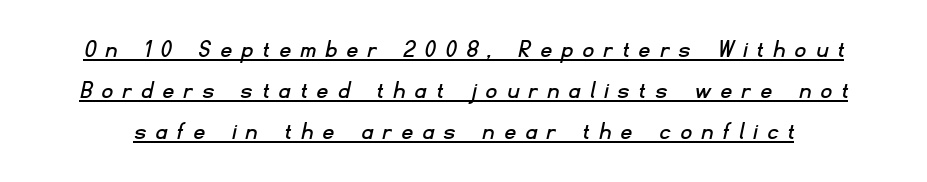
Q: Is the text underlined? A: Yes.
Q: Is the spacing between letters normal or unusually wide? A: Unusually wide.
Q: Is the spacing between lines tight, normal or loose? A: Normal.
